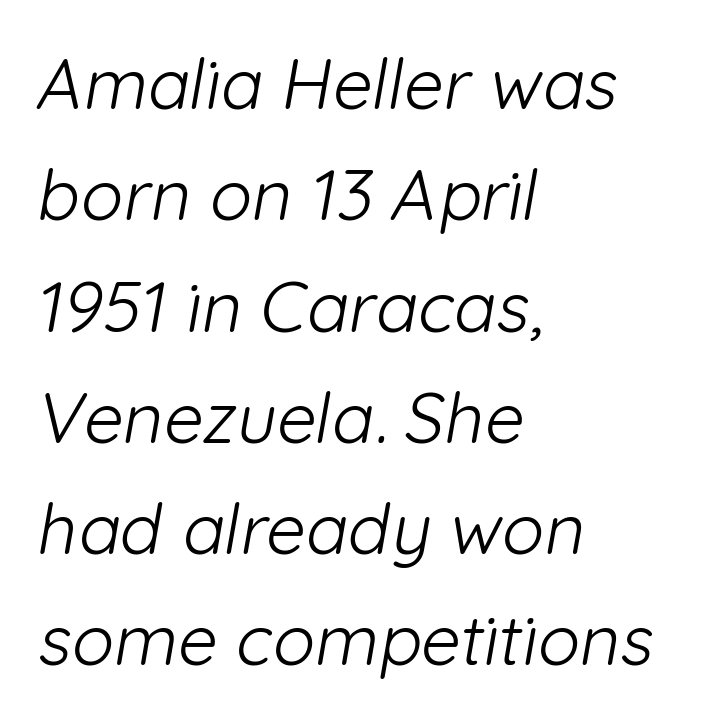
Is the type heavy? It reads as light-to-regular instead. The characters display no serif detailing; their extremities are plain. Note the varied advance widths — an 'i' is clearly narrower than an 'm'. Each new line begins a customary step beneath the previous one. Left-aligned paragraph, ragged on the right. The strip under each line holds only bare page.
